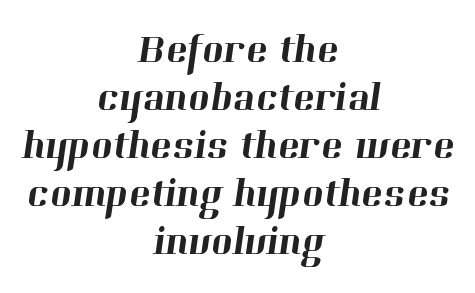
The lines are quadded center. Serifs: yes, visible at the terminals of the letterforms. The area under the type is left untouched. Each letter keeps its own natural width here, so spacing adapts to shape.
